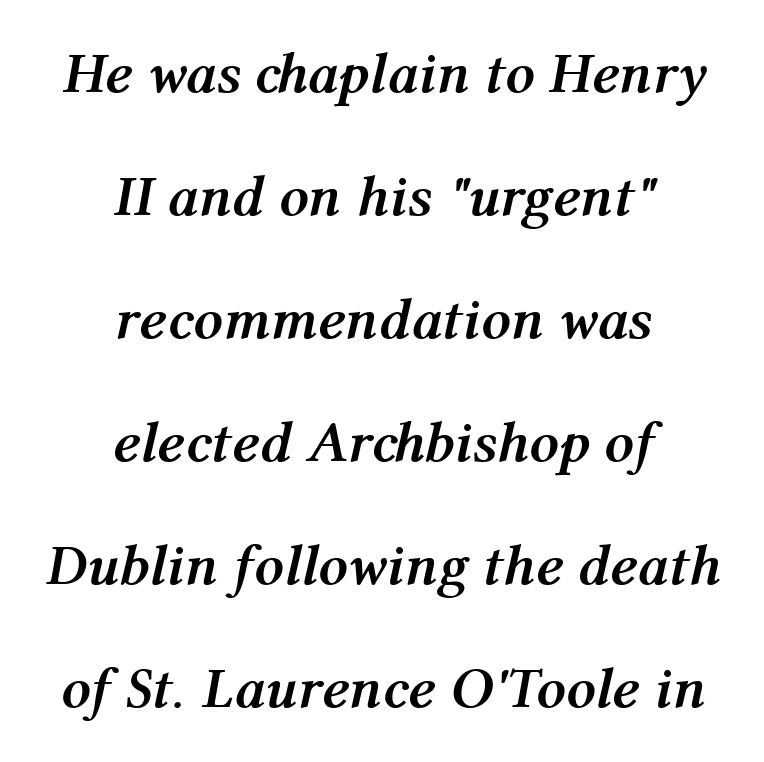
The foot of each line stays bare and open. The face used here is rendered with its standard letterfit. Teacher's note: observe the equal gaps on both sides — that is centered alignment. Successive baselines arrive slowly, with a big drop between each.
